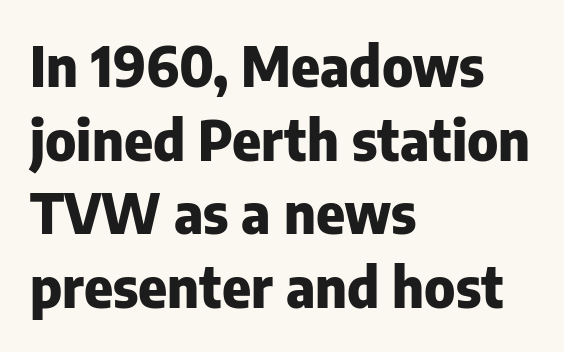
The image shows 55 px heavy sans-serif type, upright; set left-aligned, normal line spacing (1.34x), normal letter spacing, not underlined; low stroke contrast and a medium x-height.
